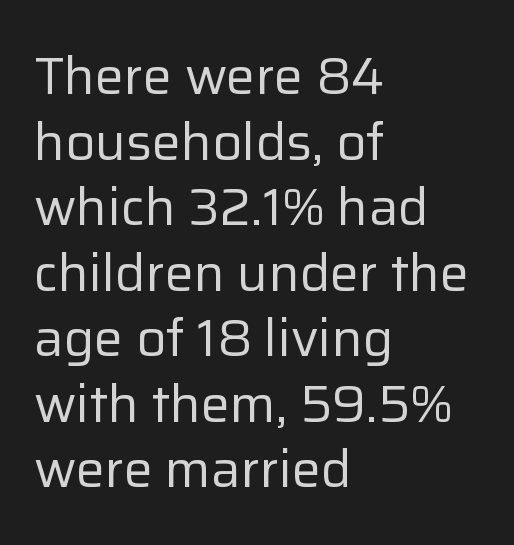
Q: Is the text bold? A: No.
Q: Is the text italic (slanted)? A: No, it is upright.
Q: Is the typeface a serif or a sans-serif typeface? A: Sans-serif.
Q: Is the text underlined? A: No.
Q: How is the paragraph aligned? A: Left-aligned.
Q: Is the spacing between letters normal or unusually wide? A: Normal.
Q: Is the spacing between lines tight, normal or loose? A: Normal.
Q: Width (condensed, normal, or wide)? A: Normal.
Q: Stroke contrast? A: Low.
Q: x-height? A: Medium.
Q: Monospaced? A: No.
